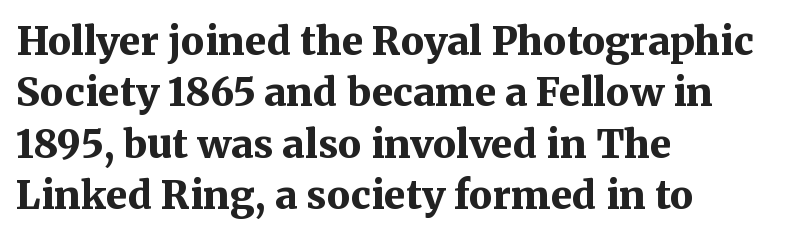
This is heavy type, rendered in bold. The rendering keeps characters at their native spacing. Here the designer chose a conventional face with non-uniform glyph widths. Does the type have serifs? Yes, each stem ends in a small foot. This sample is left-justified, so line endings fall wherever the words run out.
